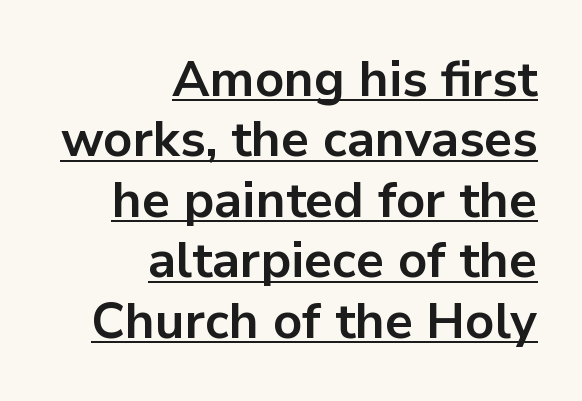
Strong, thick strokes mark this as bold type. This is sans-serif lettering, the kind often seen on screens and signage. The specimen reads as upright at a glance. Looks like someone drew a line under every word here. The typesetter chose a ragged-left arrangement here.
